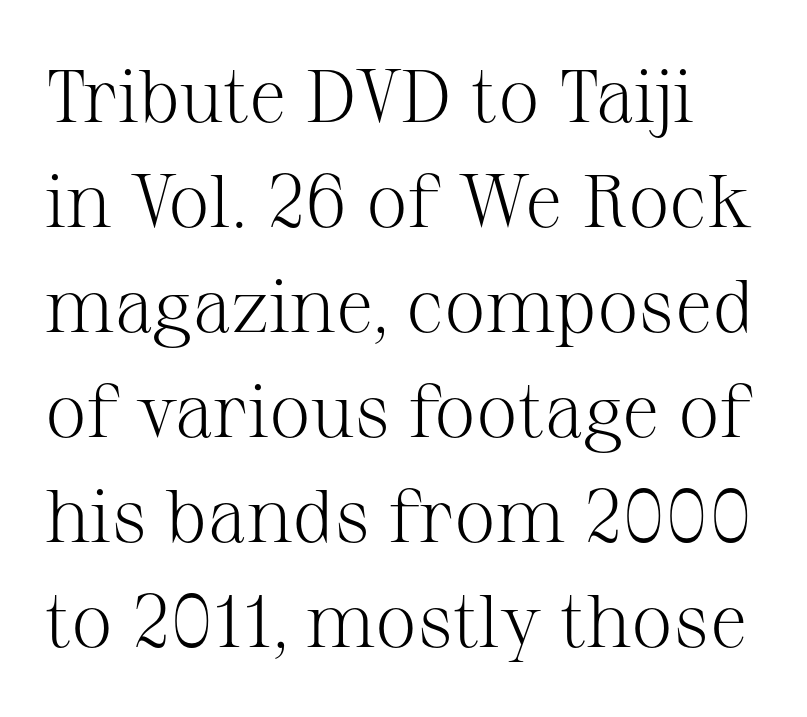
Q: Is the text bold? A: No.
Q: Is the text italic (slanted)? A: No, it is upright.
Q: Is the typeface a serif or a sans-serif typeface? A: Serif.
Q: Is the text underlined? A: No.
Q: Is the spacing between letters normal or unusually wide? A: Normal.
Q: Is the spacing between lines tight, normal or loose? A: Normal.
Q: Width (condensed, normal, or wide)? A: Normal.
Q: Stroke contrast? A: Medium.
Q: x-height? A: Medium.
Q: Monospaced? A: No.
